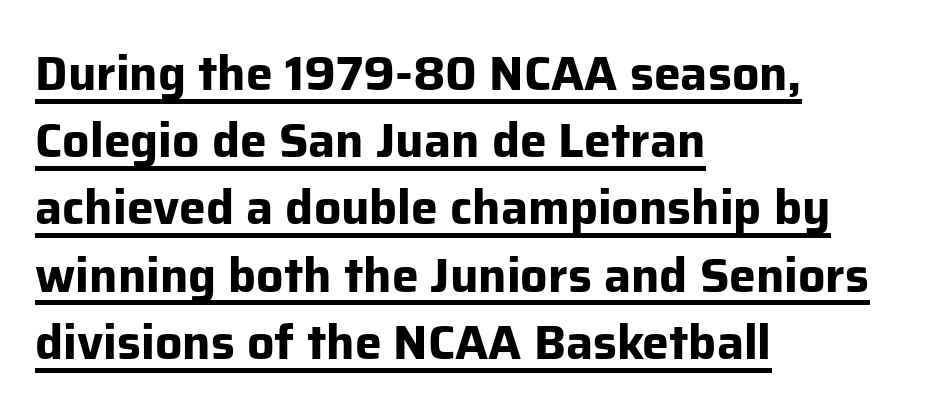
Characters remain perfectly vertical along every line. Students, observe the line beneath the letters — that is underlining. Classification — sans serif. Letter spacing: default.
